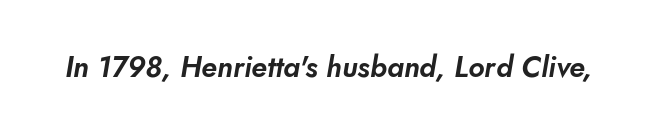
Underline: absent. Unlike a traditional serif, this face leaves its strokes unadorned. This sample has the flowing, uneven cadence of proportional lettering. Observe the ordinary spacing: letters are neighbours, not strangers.
